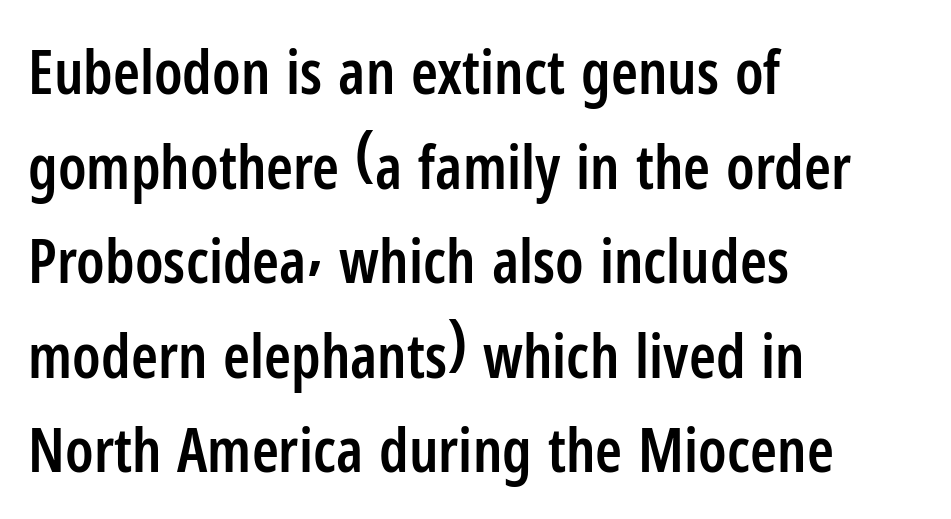
Q: Is the text bold? A: Semi-bold.
Q: Is the text italic (slanted)? A: No, it is upright.
Q: Is the typeface a serif or a sans-serif typeface? A: Sans-serif.
Q: Is the text underlined? A: No.
Q: How is the paragraph aligned? A: Left-aligned.
Q: Is the spacing between letters normal or unusually wide? A: Normal.
Q: Is the spacing between lines tight, normal or loose? A: Normal.
Q: Width (condensed, normal, or wide)? A: Condensed.
Q: Stroke contrast? A: Low.
Q: x-height? A: Medium.
Q: Monospaced? A: No.
